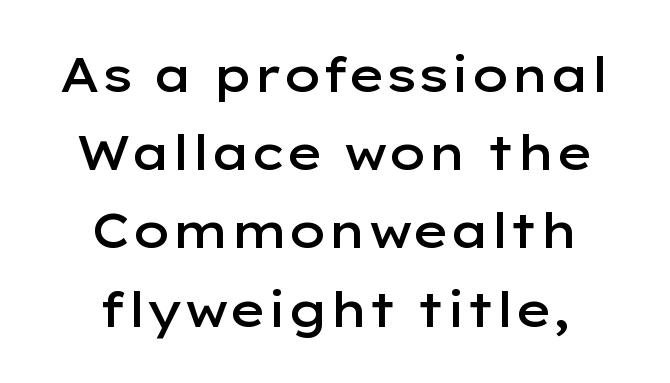
Q: Is the text bold? A: Semi-bold.
Q: Is the text italic (slanted)? A: No, it is upright.
Q: Is the typeface a serif or a sans-serif typeface? A: Sans-serif.
Q: Is the text underlined? A: No.
Q: How is the paragraph aligned? A: Centered.
Q: Is the spacing between letters normal or unusually wide? A: Normal.
Q: Is the spacing between lines tight, normal or loose? A: Normal.
Q: Width (condensed, normal, or wide)? A: Wide.
Q: Stroke contrast? A: Low.
Q: x-height? A: Medium.
Q: Monospaced? A: No.
